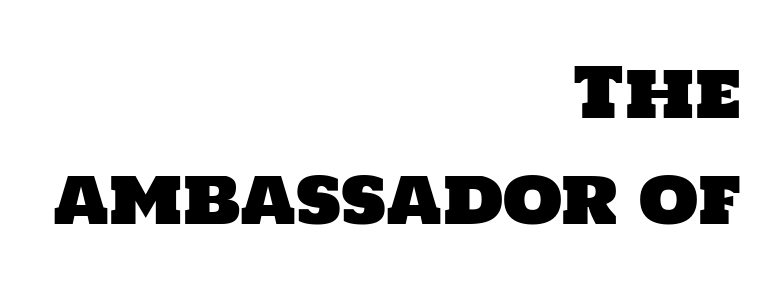
Q: Is the typeface a serif or a sans-serif typeface? A: Sans-serif.
Q: Is the text underlined? A: No.
Q: How is the paragraph aligned? A: Right-aligned.
Q: Is the spacing between letters normal or unusually wide? A: Normal.
Q: Is the spacing between lines tight, normal or loose? A: Normal.
Q: Width (condensed, normal, or wide)? A: Normal.
Q: Stroke contrast? A: Low.
Q: x-height? A: Large.
Q: Monospaced? A: No.
